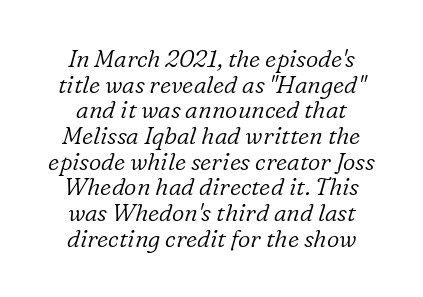
The image shows 24 px text type, italic (leaning right); set tight line spacing (1.07x), normal letter spacing, not underlined.
